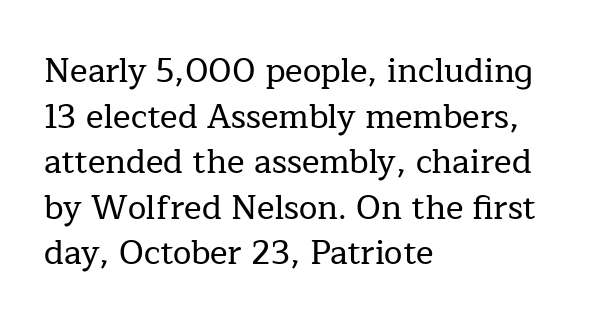
{"serif": "yes", "italic": "no", "width": "normal", "stroke_contrast": "low", "x_height": "medium", "monospaced": "no", "underline": "no", "align": "left", "line_spacing": "normal", "line_spacing_ratio": 1.38, "letter_spacing": "normal", "letter_spacing_em": 0.0, "glyph_px": 33}
